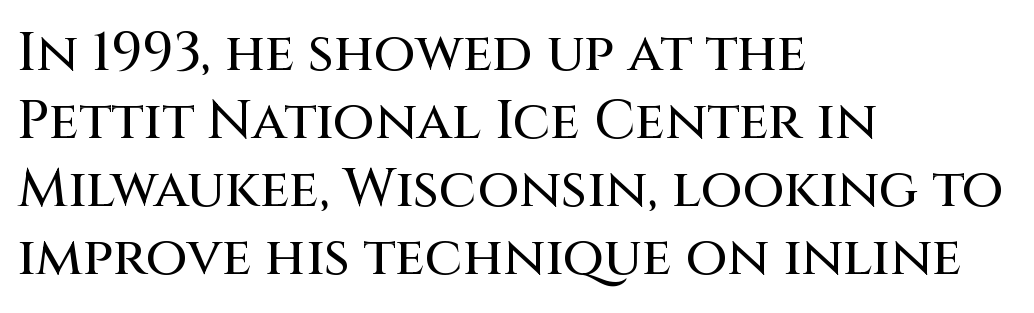
Q: Is the text italic (slanted)? A: No, it is upright.
Q: Is the typeface a serif or a sans-serif typeface? A: Sans-serif.
Q: Is the text underlined? A: No.
Q: How is the paragraph aligned? A: Left-aligned.
Q: Is the spacing between letters normal or unusually wide? A: Normal.
Q: Is the spacing between lines tight, normal or loose? A: Normal.
Q: Width (condensed, normal, or wide)? A: Normal.
Q: Stroke contrast? A: Medium.
Q: x-height? A: Large.
Q: Monospaced? A: No.
